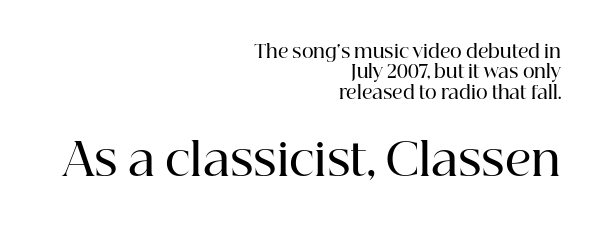
The tracking reads as untouched default to a designer's eye. The letters stand upright; this is a roman face. The designer gave the closing block more size than the opening block. Closely set lines give the paragraph a compact silhouette.
